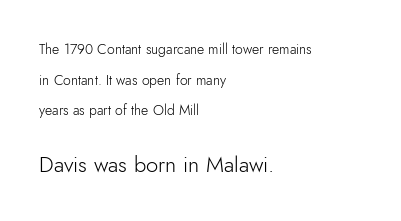
{"italic": "no", "bold": "no", "underline": "no", "align": "left", "line_spacing": "loose", "line_spacing_ratio": 2.18, "letter_spacing": "normal", "letter_spacing_em": 0.0, "larger_block": "second", "size_ratio": 1.57, "glyph_px": 22}
